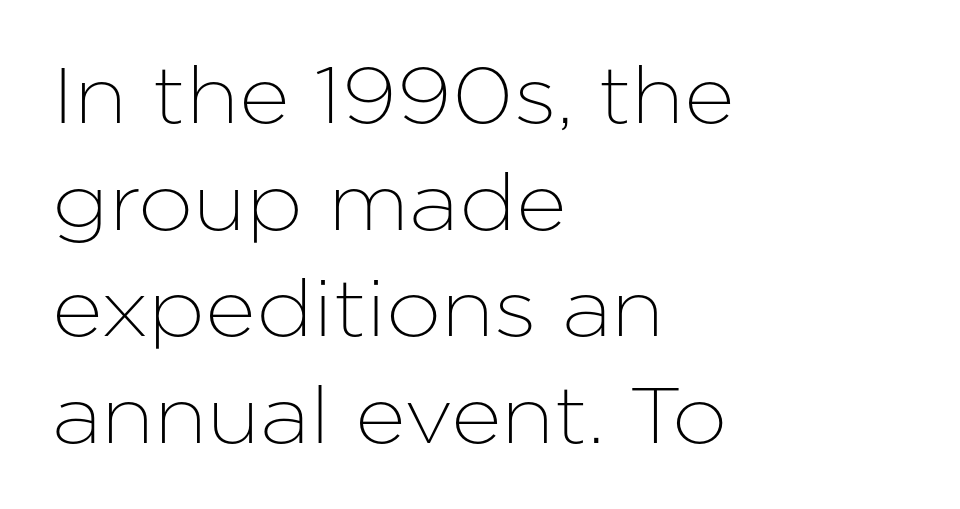
Q: Is the text italic (slanted)? A: No, it is upright.
Q: Is the typeface a serif or a sans-serif typeface? A: Sans-serif.
Q: Is the text underlined? A: No.
Q: How is the paragraph aligned? A: Left-aligned.
Q: Is the spacing between letters normal or unusually wide? A: Normal.
Q: Is the spacing between lines tight, normal or loose? A: Normal.
Q: Width (condensed, normal, or wide)? A: Normal.
Q: Stroke contrast? A: Low.
Q: x-height? A: Medium.
Q: Monospaced? A: No.
